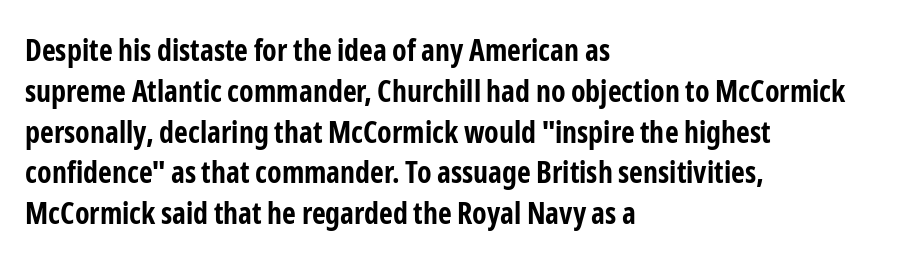
The image shows 30 px bold, condensed sans-serif type, upright; set left-aligned, normal line spacing (1.36x), normal letter spacing, not underlined; low stroke contrast and a medium x-height.
